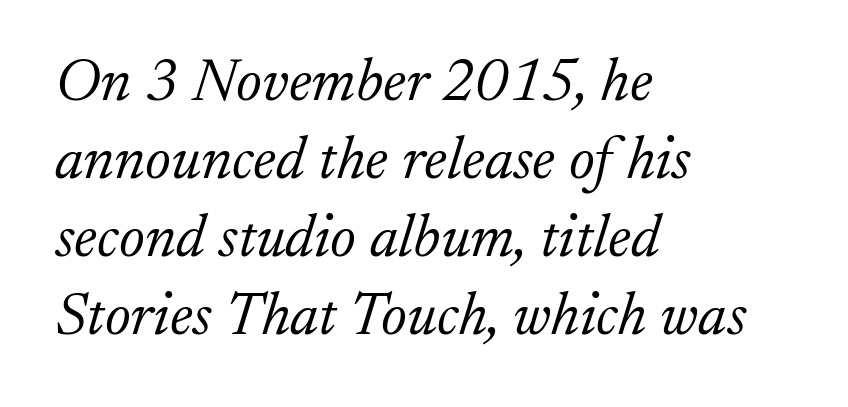
Q: Is the text bold? A: No.
Q: Is the text italic (slanted)? A: Yes, it leans right by about 17 degrees.
Q: Is the typeface a serif or a sans-serif typeface? A: Serif.
Q: Is the text underlined? A: No.
Q: How is the paragraph aligned? A: Left-aligned.
Q: Is the spacing between letters normal or unusually wide? A: Normal.
Q: Is the spacing between lines tight, normal or loose? A: Normal.
Q: Width (condensed, normal, or wide)? A: Normal.
Q: Stroke contrast? A: Low.
Q: x-height? A: Small.
Q: Monospaced? A: No.
